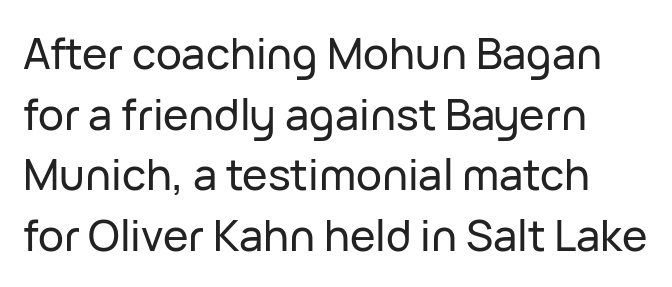
The image shows 43 px sans-serif type, upright; set normal line spacing (1.41x), normal letter spacing, not underlined; low stroke contrast and a medium x-height.
